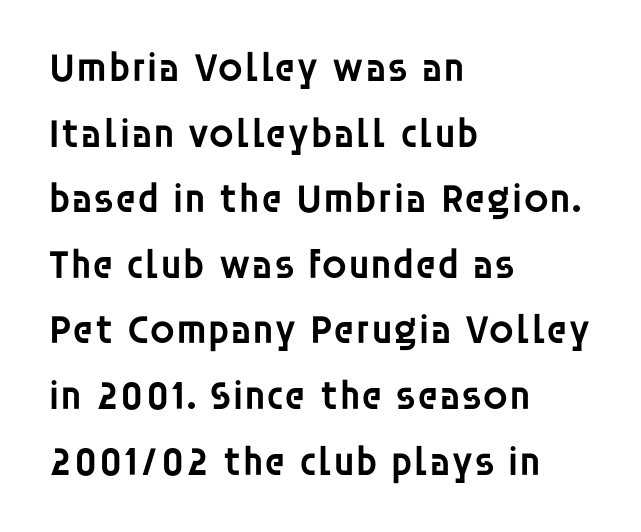
Q: Is the text bold? A: Semi-bold.
Q: Is the text italic (slanted)? A: No, it is upright.
Q: Is the typeface a serif or a sans-serif typeface? A: Sans-serif.
Q: Is the text underlined? A: No.
Q: How is the paragraph aligned? A: Left-aligned.
Q: Is the spacing between letters normal or unusually wide? A: Normal.
Q: Is the spacing between lines tight, normal or loose? A: Normal.
Q: Width (condensed, normal, or wide)? A: Normal.
Q: Stroke contrast? A: Low.
Q: x-height? A: Large.
Q: Monospaced? A: No.
